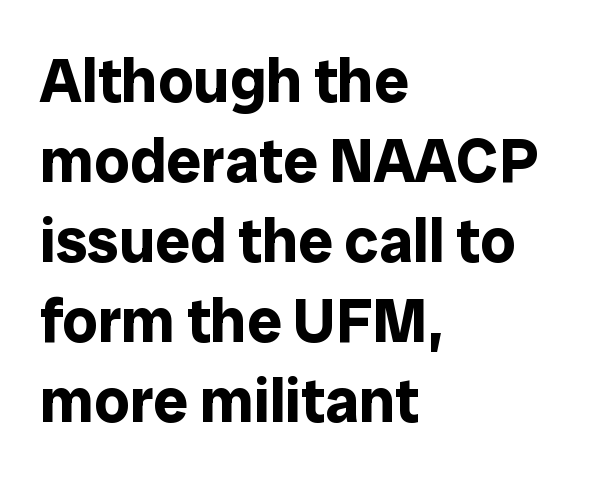
{"serif": "no", "italic": "no", "bold": "yes", "weight": "bold", "width": "normal", "stroke_contrast": "low", "x_height": "medium", "monospaced": "no", "underline": "no", "align": "left", "line_spacing": "normal", "line_spacing_ratio": 1.29, "letter_spacing": "normal", "letter_spacing_em": 0.0, "glyph_px": 62}
